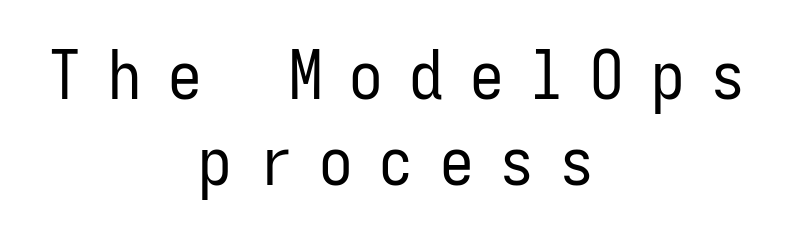
{"serif": "no", "italic": "no", "bold": "no", "weight": "regular", "width": "condensed", "stroke_contrast": "low", "x_height": "medium", "monospaced": "yes", "underline": "no", "align": "center", "line_spacing": "normal", "line_spacing_ratio": 1.29, "letter_spacing": "wide", "letter_spacing_em": 0.4, "glyph_px": 67}
